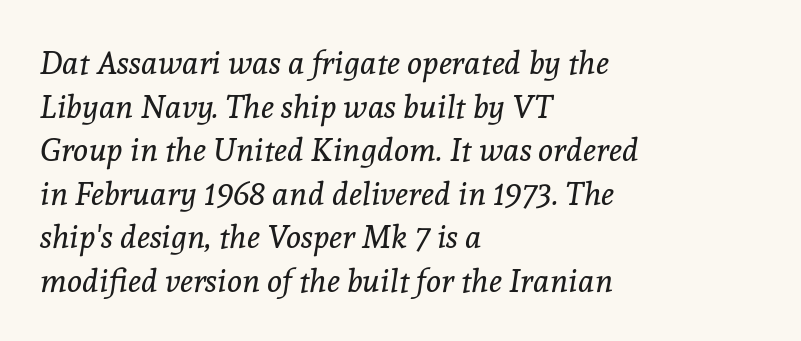
The image shows 32 px regular-weight serif type, italic (leaning right); set left-aligned, normal line spacing (1.36x), normal letter spacing, not underlined; a medium x-height.
